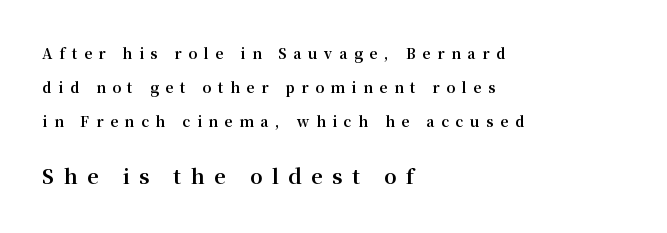
Does the lettering tilt? It doesn't — this is upright. These lines carry a lot of weight — the face is fully bold. These two chunks differ in scale, with the bottom chunk taking the larger measure. Whoever set this chose breathing room over compactness in the vertical rhythm. Glyph-to-glyph distance is far greater than everyday printed text.
